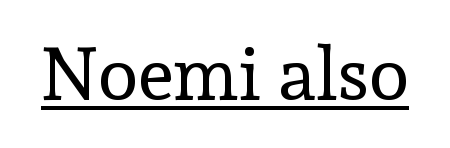
Q: Is the text bold? A: No.
Q: Is the text italic (slanted)? A: No, it is upright.
Q: Is the typeface a serif or a sans-serif typeface? A: Serif.
Q: Is the text underlined? A: Yes.
Q: Is the spacing between letters normal or unusually wide? A: Normal.
Q: Width (condensed, normal, or wide)? A: Normal.
Q: x-height? A: Medium.
Q: Monospaced? A: No.
